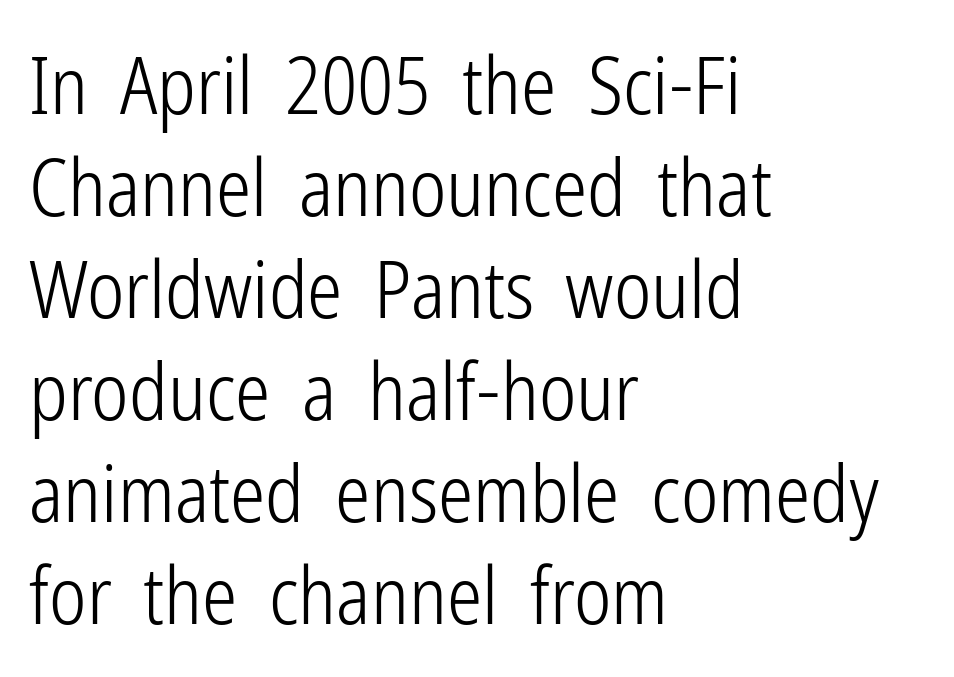
Q: Is the text bold? A: No.
Q: Is the text italic (slanted)? A: No, it is upright.
Q: Is the typeface a serif or a sans-serif typeface? A: Sans-serif.
Q: Is the text underlined? A: No.
Q: How is the paragraph aligned? A: Left-aligned.
Q: Is the spacing between letters normal or unusually wide? A: Normal.
Q: Is the spacing between lines tight, normal or loose? A: Normal.
Q: Width (condensed, normal, or wide)? A: Condensed.
Q: Stroke contrast? A: Low.
Q: x-height? A: Medium.
Q: Monospaced? A: No.
